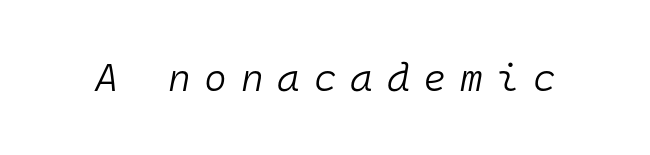
Letter spacing: wide. In terms of posture, this sample is oblique. The weight tops out at a normal text grade. The passage shown is not underscored anywhere. Note the uniform advance width — an 'i' takes as much space as an 'm'.
